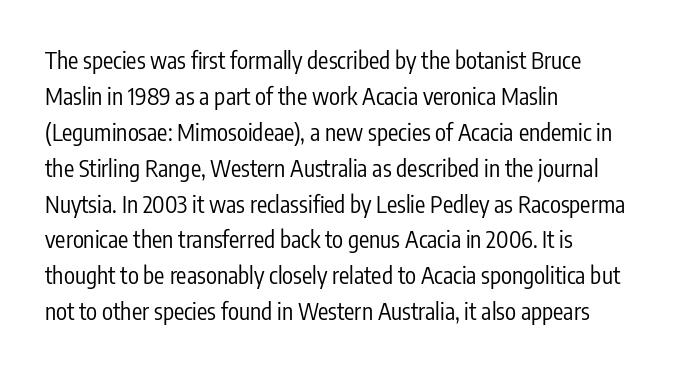
The foot of each line stays bare and open. It's the straight-up-and-down kind of type. The gaps between neighbouring characters are ordinary and unremarkable. A normal amount of white space separates one row of letters from the next. Typeset ragged right — the left edge is the straight one. Is the stroke heavy? The answer is a plain regular-or-lighter.
